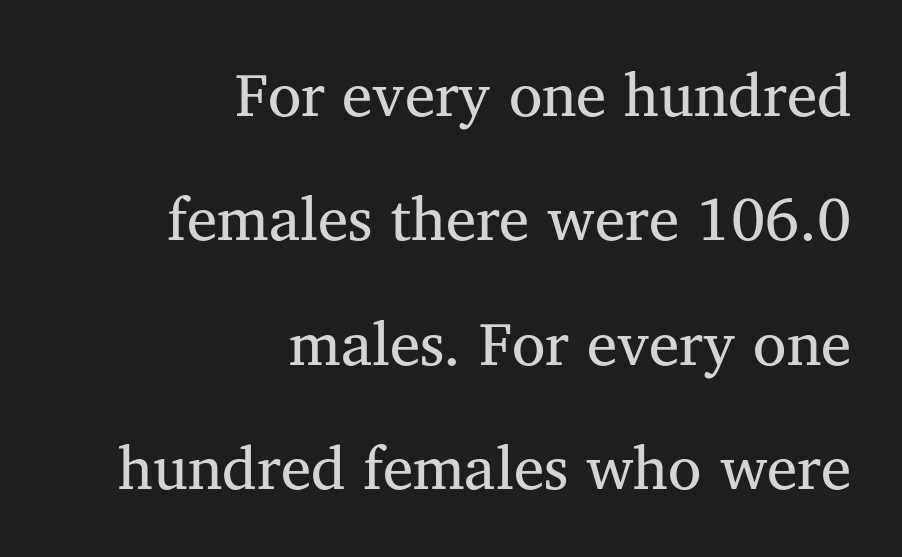
{"serif": "yes", "italic": "no", "bold": "no", "weight": "regular", "width": "normal", "stroke_contrast": "medium", "x_height": "medium", "monospaced": "no", "underline": "no", "align": "right", "line_spacing": "loose", "line_spacing_ratio": 2.04, "letter_spacing": "normal", "letter_spacing_em": 0.0, "glyph_px": 61}
